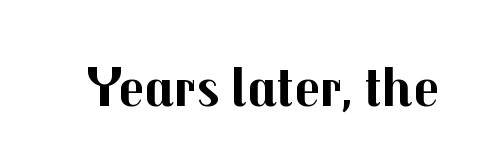
A dark, heavy texture on the line: the type is bold. The passage shown is typed in a proportional face where columns would drift. Nothing sits at the stroke ends, so this counts as sans-serif. The lettering stays uniformly vertical, giving the passage a roman look. Glyph-to-glyph distance matches everyday printed text. A clean baseline with only descenders dipping below it.
